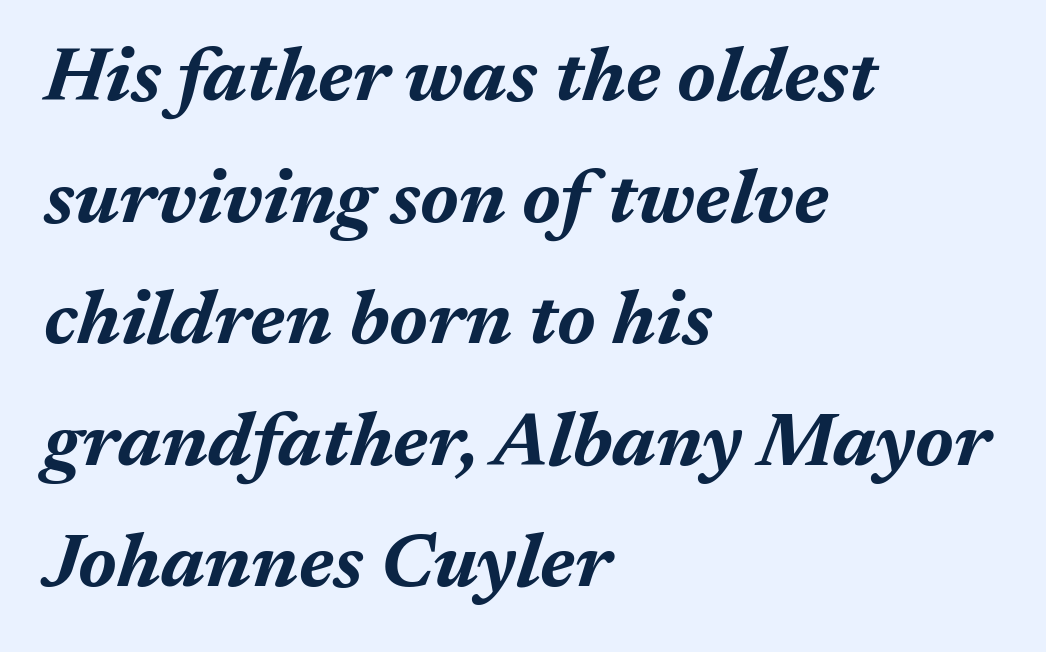
Proportional: the letters do not fall into vertical columns. Summary of vertical rhythm: regular, with standard interline spacing. A student would call this left alignment; a typographer would say flush left, rag right. Bold? Absolutely — the strokes are thick and heavy.
